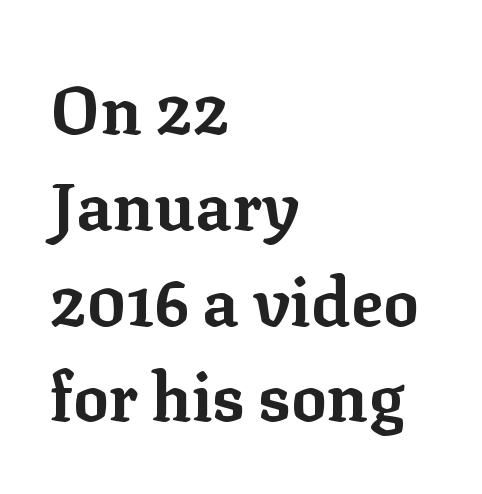
{"serif": "yes", "italic": "no", "bold": "yes", "weight": "bold", "width": "normal", "stroke_contrast": "low", "x_height": "medium", "monospaced": "no", "underline": "no", "align": "left", "line_spacing": "normal", "line_spacing_ratio": 1.43, "letter_spacing": "normal", "letter_spacing_em": 0.0, "glyph_px": 67}
